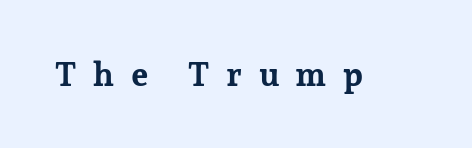
The image shows 33 px bold serif type, upright; set unusually wide letter spacing (+0.49 em), not underlined; low stroke contrast and a medium x-height.
